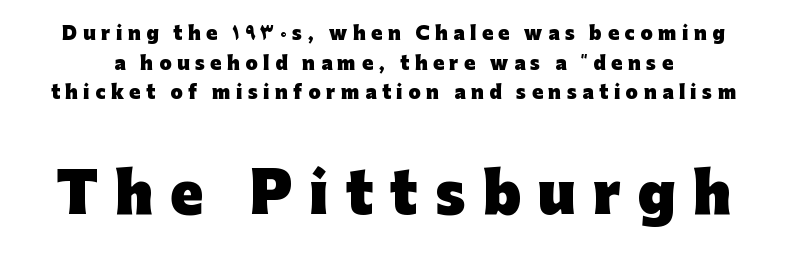
{"serif": "no", "italic": "no", "bold": "yes", "weight": "heavy", "width": "normal", "stroke_contrast": "low", "x_height": "medium", "monospaced": "no", "underline": "no", "line_spacing": "normal", "line_spacing_ratio": 1.64, "letter_spacing": "wide", "letter_spacing_em": 0.31, "larger_block": "second", "size_ratio": 3.06, "glyph_px": 55}
